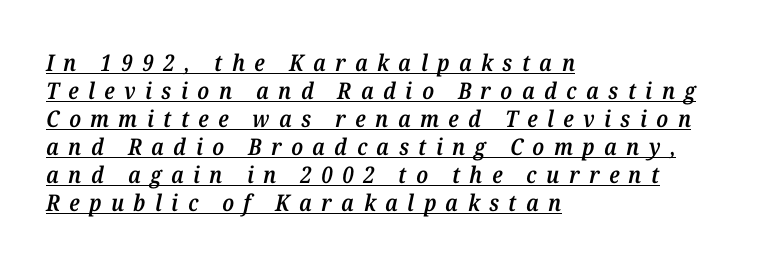
Q: Is the text bold? A: Semi-bold.
Q: Is the text italic (slanted)? A: Yes, it leans right by about 12 degrees.
Q: Is the text underlined? A: Yes.
Q: How is the paragraph aligned? A: Left-aligned.
Q: Is the spacing between letters normal or unusually wide? A: Unusually wide.
